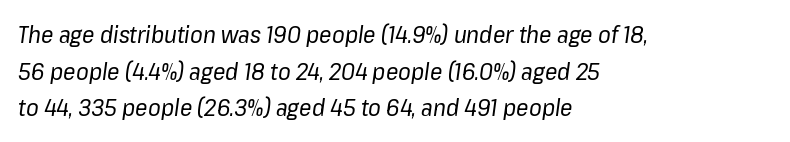
The passage shown leans; its letterforms are oblique. Does the copy run flush right? No — it runs flush left. Just letters on the line, the space beneath them empty. Stems here are at most as thick as an everyday book face. This sample uses plain, unmodified letter spacing.
